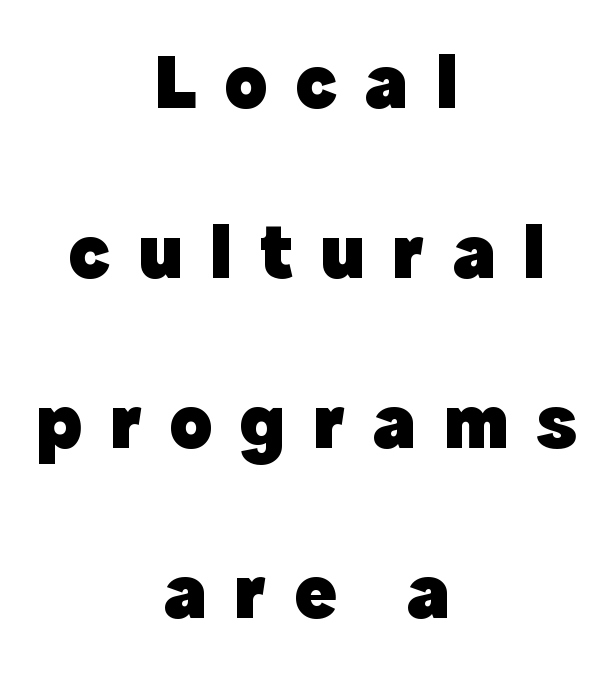
{"serif": "no", "italic": "no", "bold": "yes", "weight": "heavy", "width": "normal", "x_height": "medium", "monospaced": "no", "underline": "no", "align": "center", "line_spacing": "loose", "line_spacing_ratio": 2.15, "letter_spacing": "wide", "letter_spacing_em": 0.35, "glyph_px": 79}
